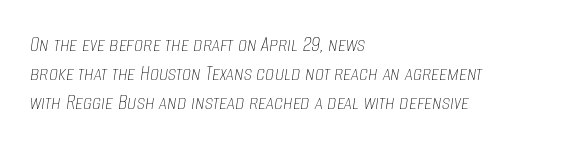
Q: Is the text bold? A: No.
Q: Is the text italic (slanted)? A: Yes, it leans right by about 8 degrees.
Q: Is the text underlined? A: No.
Q: How is the paragraph aligned? A: Left-aligned.
Q: Is the spacing between letters normal or unusually wide? A: Normal.
Q: Is the spacing between lines tight, normal or loose? A: Normal.
